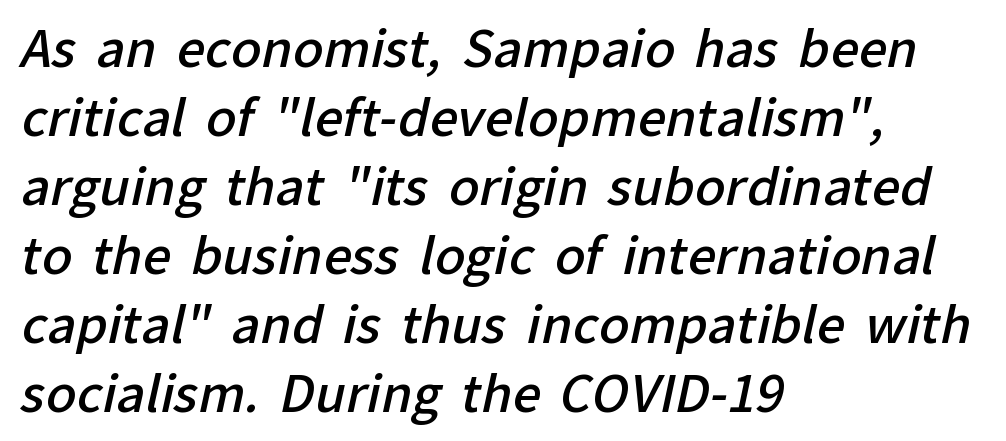
The image shows 50 px semibold sans-serif type; set left-aligned, normal line spacing (1.38x), normal letter spacing, not underlined; low stroke contrast and a medium x-height.
